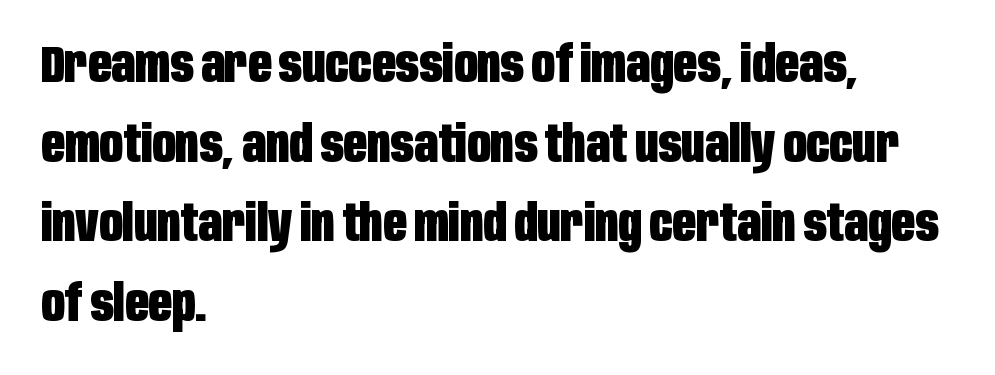
In CSS terms this would be text-align: left. As a designer I'd log this as weight 700, bold. This rendering employs a face without finishing strokes, i.e., a sans-serif. The typography opts for an upright posture over an oblique one.
